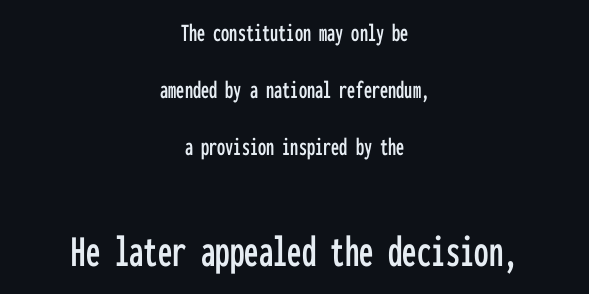
{"serif": "no", "italic": "no", "width": "condensed", "stroke_contrast": "low", "x_height": "medium", "monospaced": "yes", "underline": "no", "align": "center", "line_spacing": "loose", "line_spacing_ratio": 2.2, "letter_spacing": "normal", "letter_spacing_em": 0.0, "larger_block": "second", "size_ratio": 1.77, "glyph_px": 46}
